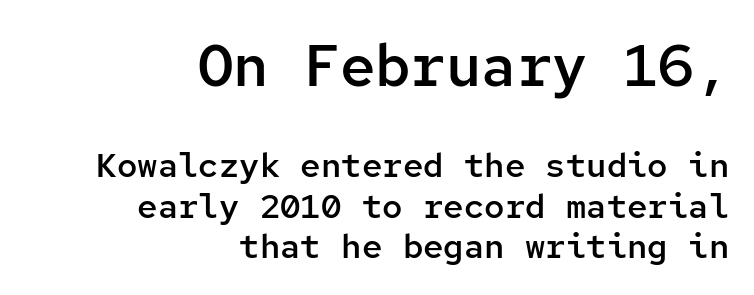
{"serif": "no", "italic": "no", "bold": "semi", "weight": "semibold", "width": "normal", "stroke_contrast": "low", "x_height": "medium", "monospaced": "yes", "underline": "no", "align": "right", "line_spacing_ratio": 1.19, "letter_spacing": "normal", "letter_spacing_em": 0.0, "larger_block": "first", "size_ratio": 1.74, "glyph_px": 59}
